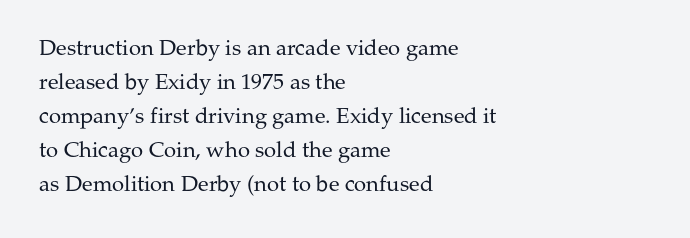
Q: Is the text bold? A: No.
Q: Is the text italic (slanted)? A: No, it is upright.
Q: Is the text underlined? A: No.
Q: How is the paragraph aligned? A: Left-aligned.
Q: Is the spacing between letters normal or unusually wide? A: Normal.
Q: Is the spacing between lines tight, normal or loose? A: Normal.
